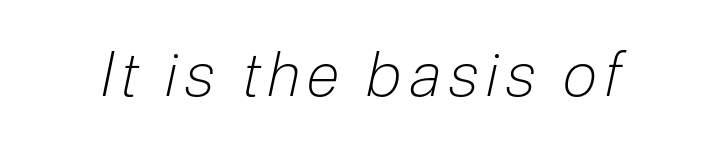
The image shows 61 px light, condensed type, italic (leaning right); set not underlined; low stroke contrast and a medium x-height.
